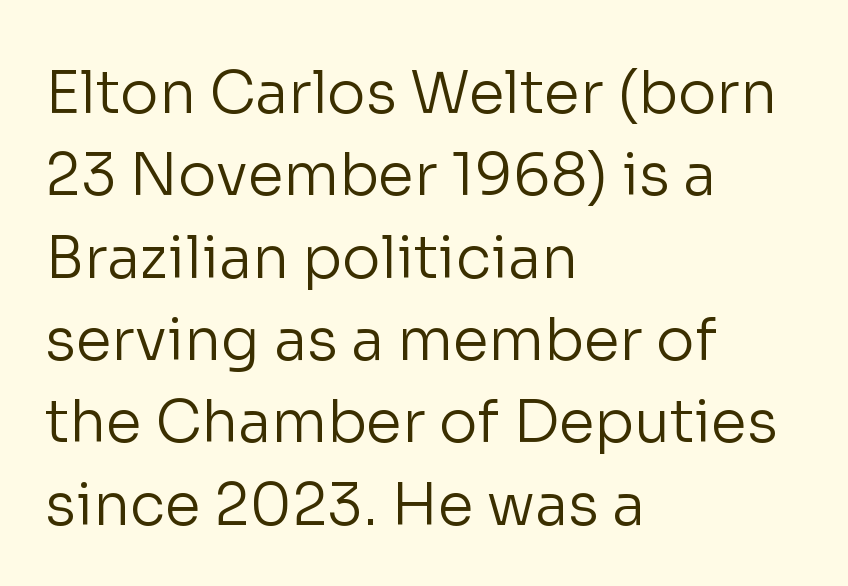
{"serif": "no", "italic": "no", "bold": "no", "weight": "regular", "width": "normal", "stroke_contrast": "low", "x_height": "medium", "monospaced": "no", "underline": "no", "align": "left", "line_spacing": "normal", "line_spacing_ratio": 1.42, "letter_spacing": "normal", "letter_spacing_em": 0.0, "glyph_px": 58}
